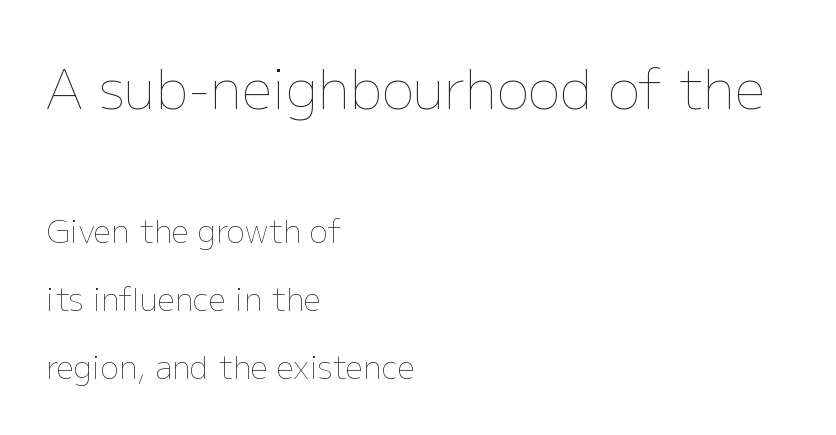
If you drew a line through each stem, it would be perfectly vertical. Notice how the passage keeps a crisp vertical edge on the left only. Horizontal bands of white between lines are thick stripes. The baseline area is clear.
